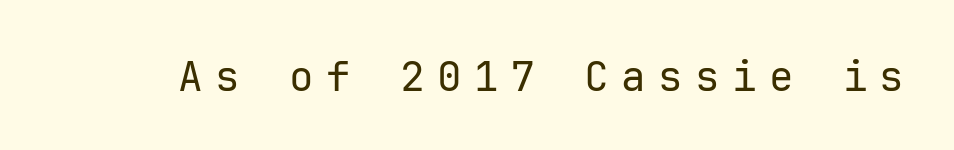
{"serif": "no", "italic": "no", "bold": "no", "weight": "regular", "width": "normal", "stroke_contrast": "low", "x_height": "medium", "monospaced": "yes", "underline": "no", "letter_spacing": "wide", "letter_spacing_em": 0.3, "glyph_px": 41}
